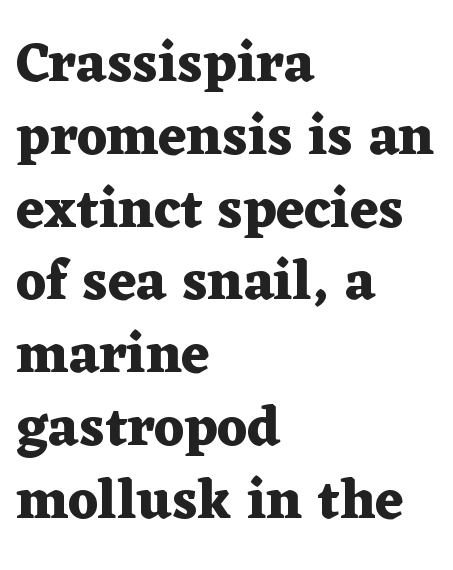
The image shows 56 px heavy, wide serif type, upright; set left-aligned, normal line spacing (1.3x), normal letter spacing, not underlined; medium stroke contrast and a medium x-height.
